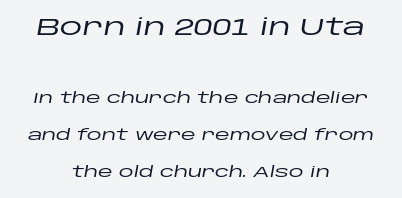
Type size steps down from the first block to the second. Does extra space separate the letters? No, they use regular spacing. Just letters on the line, the space beneath them empty. In terms of leading, this rendering errs on the spacious side. There's an unmistakable incline to the writing here.
